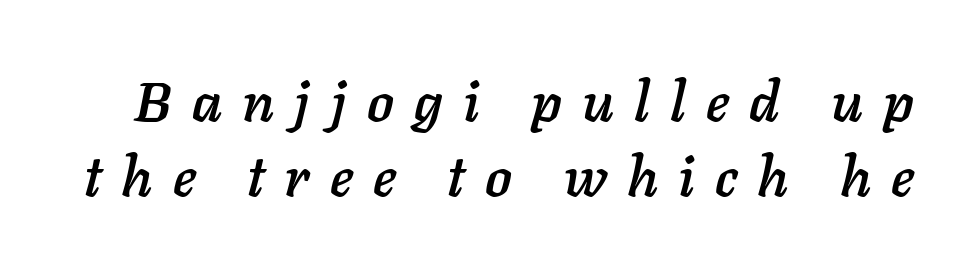
Q: Is the text italic (slanted)? A: Yes, it leans right by about 11 degrees.
Q: Is the text underlined? A: No.
Q: Is the spacing between letters normal or unusually wide? A: Unusually wide.
Q: Is the spacing between lines tight, normal or loose? A: Normal.
Q: Width (condensed, normal, or wide)? A: Normal.
Q: Stroke contrast? A: Low.
Q: x-height? A: Medium.
Q: Monospaced? A: No.
